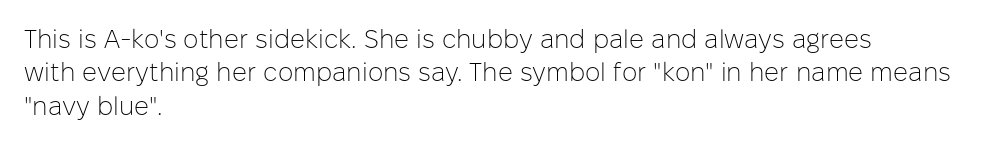
The image shows 26 px text type, upright; set left-aligned, normal line spacing (1.28x), normal letter spacing, not underlined.
